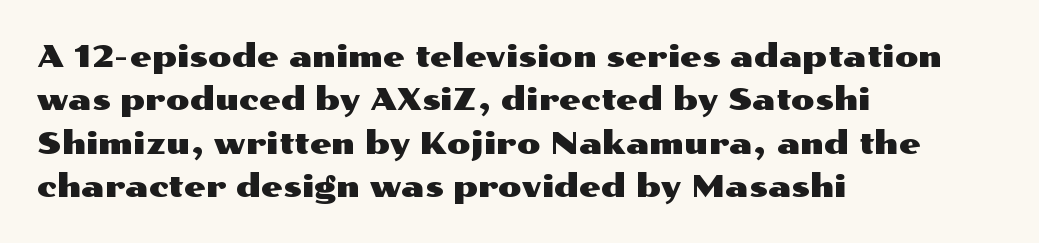
The specimen reads as upright at a glance. No extra tracking has been applied to these lines. Visually the block forms a straight wall on the left and a jagged coastline on the right. In terms of letterform style, serifs are entirely absent. You could not count columns in this text — the font is proportionally spaced.
